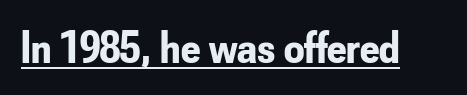
{"serif": "no", "italic": "no", "bold": "yes", "weight": "bold", "width": "condensed", "stroke_contrast": "low", "x_height": "small", "monospaced": "no", "underline": "yes", "letter_spacing": "normal", "letter_spacing_em": 0.0, "glyph_px": 45}
